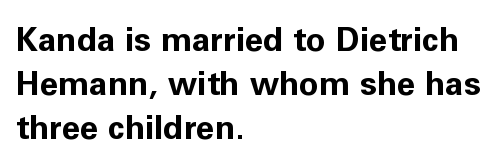
The image shows 33 px bold sans-serif type, upright; set left-aligned, normal line spacing (1.34x), normal letter spacing, not underlined; low stroke contrast and a medium x-height.
